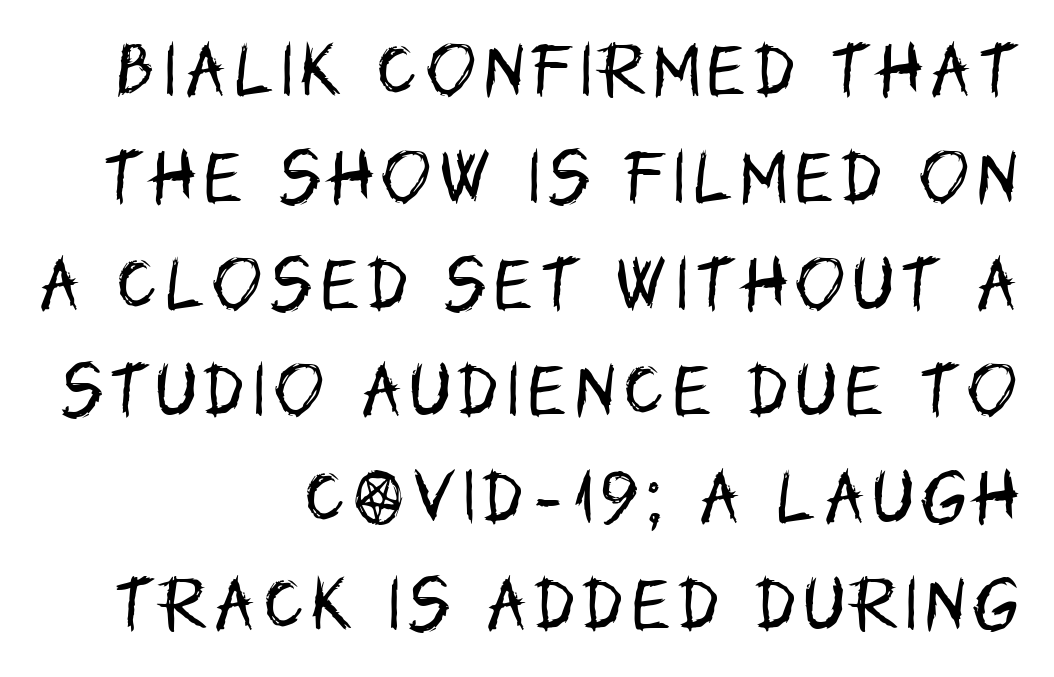
Q: Is the text bold? A: No.
Q: Is the text italic (slanted)? A: No, it is upright.
Q: Is the typeface a serif or a sans-serif typeface? A: Sans-serif.
Q: Is the text underlined? A: No.
Q: How is the paragraph aligned? A: Right-aligned.
Q: Width (condensed, normal, or wide)? A: Condensed.
Q: Stroke contrast? A: Low.
Q: x-height? A: Large.
Q: Monospaced? A: No.
